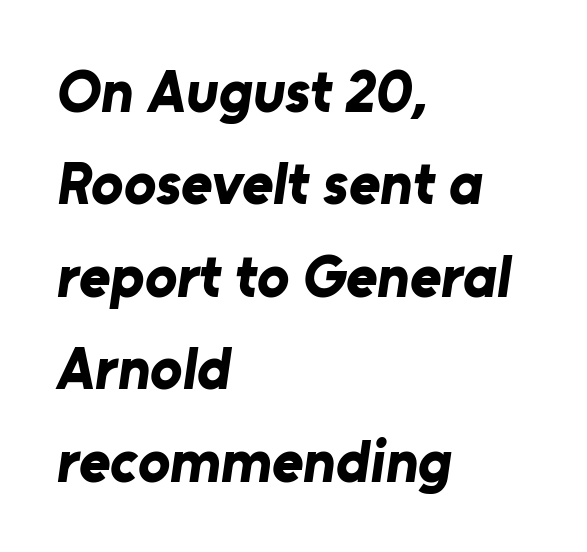
Varying glyph widths throughout — classic text-font behaviour. The font is running at its bold setting. The rows are spaced the way most documents space them. In terms of letterspacing, this is plain default setting.
